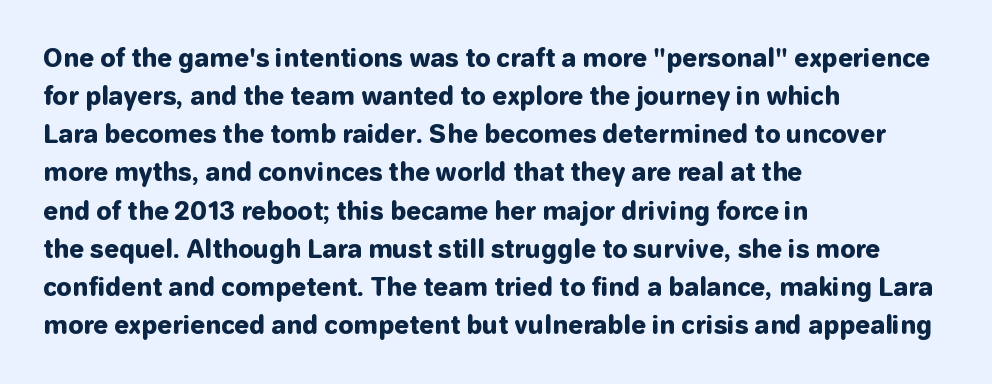
Q: Is the text bold? A: Yes.
Q: Is the text italic (slanted)? A: No, it is upright.
Q: Is the text underlined? A: No.
Q: How is the paragraph aligned? A: Left-aligned.
Q: Is the spacing between letters normal or unusually wide? A: Normal.
Q: Is the spacing between lines tight, normal or loose? A: Normal.
